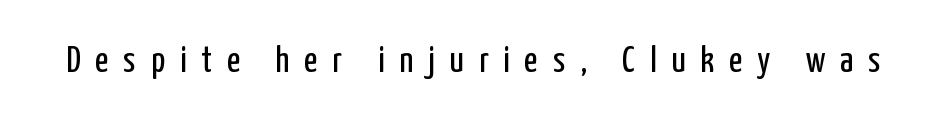
The image shows 37 px regular-weight, condensed sans-serif type, upright; set unusually wide letter spacing (+0.4 em), not underlined; low stroke contrast and a medium x-height.
